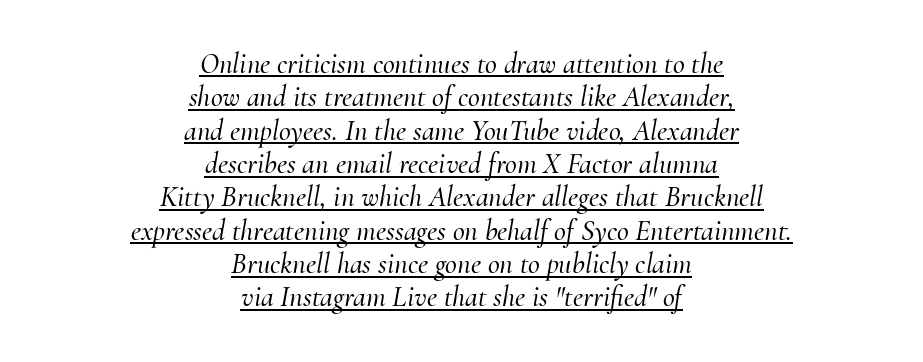
{"serif": "yes", "italic": "yes", "lean": "right", "slant_degrees": 10, "width": "normal", "stroke_contrast": "medium", "x_height": "small", "monospaced": "no", "underline": "yes", "align": "center", "line_spacing": "tight", "line_spacing_ratio": 1.15, "letter_spacing": "normal", "letter_spacing_em": 0.0, "glyph_px": 29}
